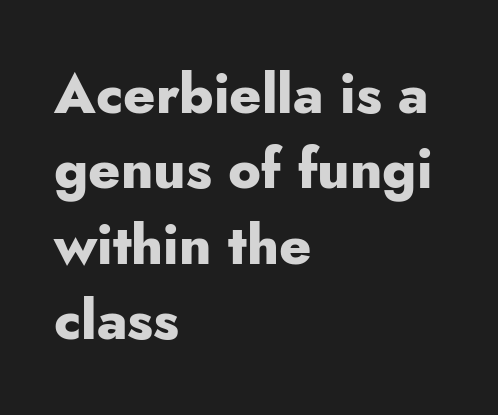
Think of a printed novel: that variable character pitch is what you see here. The baseline area is clear. There is no visible air inserted between adjacent glyphs. Strong, thick strokes mark this as bold type.
